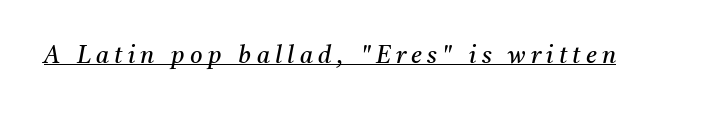
The image shows 24 px text type, italic (leaning right); set unusually wide letter spacing (+0.22 em), underlined.
